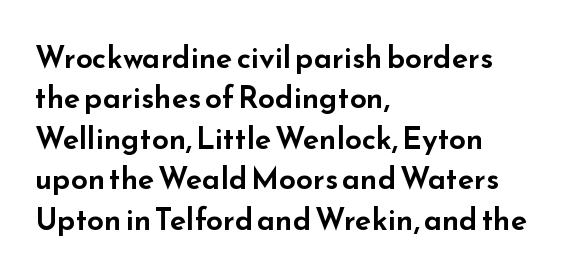
{"serif": "no", "italic": "no", "width": "wide", "stroke_contrast": "low", "x_height": "small", "monospaced": "no", "underline": "no", "align": "left", "line_spacing": "normal", "line_spacing_ratio": 1.35, "letter_spacing": "normal", "letter_spacing_em": 0.0, "glyph_px": 30}
